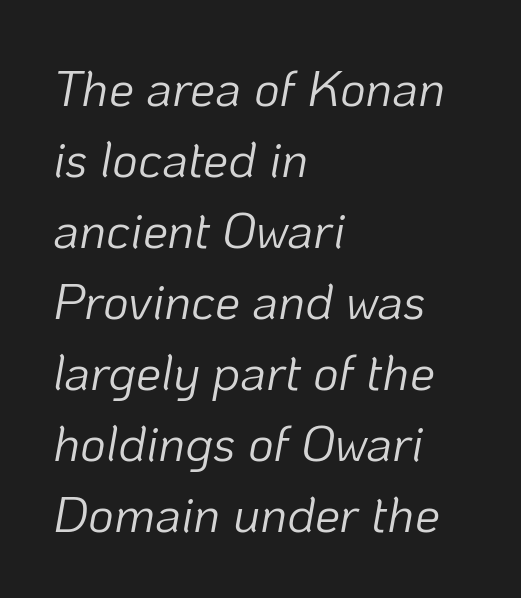
{"italic": "yes", "lean": "right", "slant_degrees": 10, "bold": "no", "weight": "light", "width": "normal", "stroke_contrast": "low", "x_height": "medium", "monospaced": "no", "underline": "no", "align": "left", "line_spacing": "normal", "line_spacing_ratio": 1.42, "letter_spacing": "normal", "letter_spacing_em": 0.0, "glyph_px": 50}
